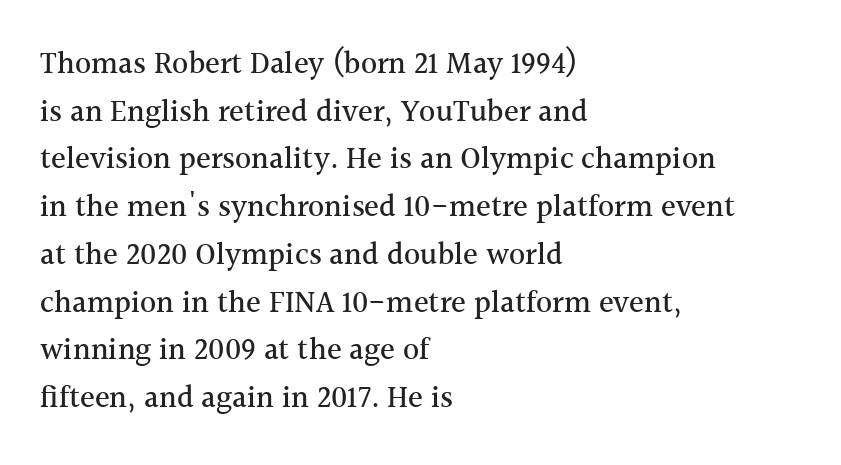
Q: Is the text italic (slanted)? A: No, it is upright.
Q: Is the typeface a serif or a sans-serif typeface? A: Serif.
Q: Is the text underlined? A: No.
Q: How is the paragraph aligned? A: Left-aligned.
Q: Is the spacing between letters normal or unusually wide? A: Normal.
Q: Is the spacing between lines tight, normal or loose? A: Normal.
Q: Width (condensed, normal, or wide)? A: Normal.
Q: x-height? A: Medium.
Q: Monospaced? A: No.
